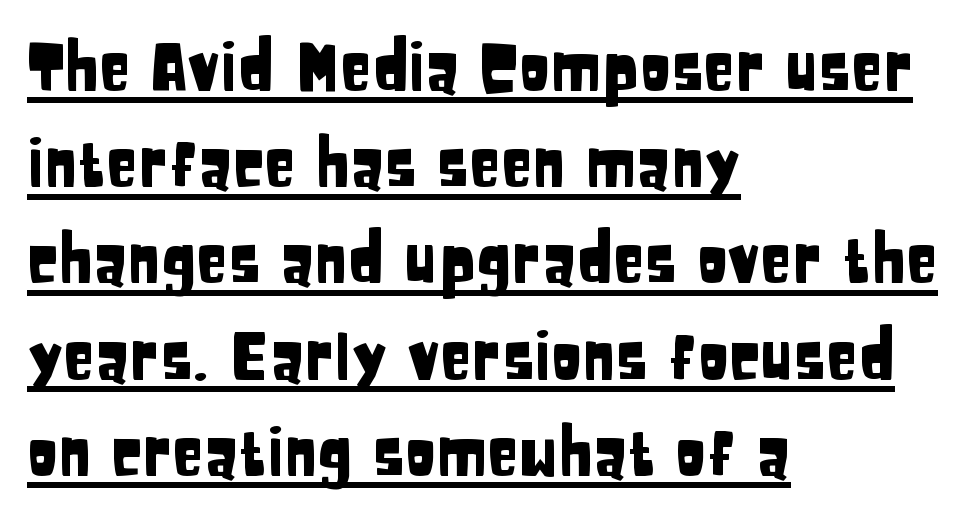
The image shows 65 px condensed sans-serif type, upright; set left-aligned, normal line spacing (1.48x), normal letter spacing, underlined; low stroke contrast and a large x-height.
